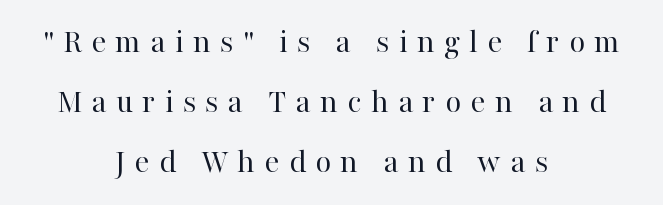
Heaviness? Minimal to ordinary, like unemphasized prose. Tracking value appears strongly positive — letters spread wide. Ascenders rise straight up at ninety degrees. No word sits above an underline. Character widths vary here, with narrow letters taking less room than wide ones. Typeset on center — no edge is straight.
